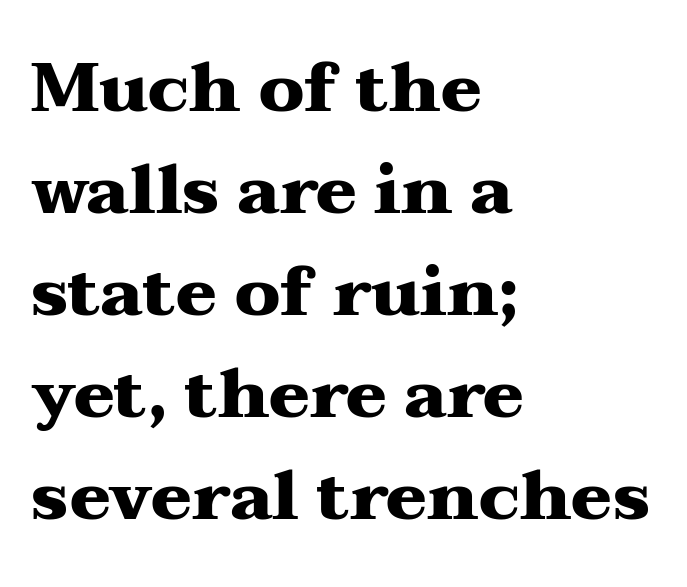
The image shows 68 px heavy, wide serif type, upright; set left-aligned, normal line spacing (1.5x), normal letter spacing, not underlined; medium stroke contrast and a medium x-height.
